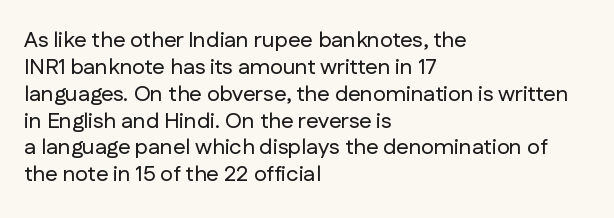
{"italic": "no", "underline": "no", "align": "left", "line_spacing_ratio": 1.22, "letter_spacing": "normal", "letter_spacing_em": 0.0, "glyph_px": 22}
